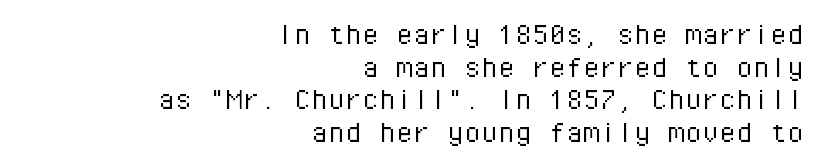
Nope, no serifs anywhere on these letters. The characters are drawn with everyday or finer stroke widths. The horizontal fit of the characters is conventional and even. Ascenders rise straight up at ninety degrees. Note the uniform advance width — an 'i' takes as much space as an 'm'. If you measured baseline to baseline, you'd find a short distance.
